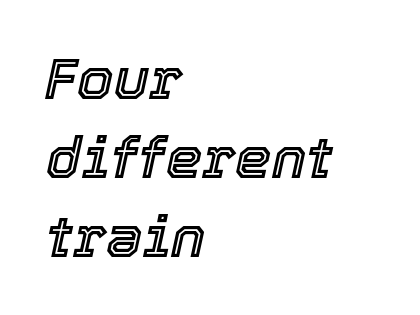
The image shows 58 px text type, italic (leaning right); set left-aligned, normal line spacing (1.36x), normal letter spacing, not underlined; a medium x-height.
